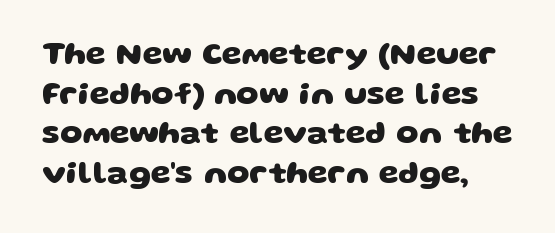
{"serif": "no", "bold": "yes", "weight": "heavy", "width": "wide", "stroke_contrast": "low", "x_height": "large", "monospaced": "no", "underline": "no", "line_spacing_ratio": 1.24, "letter_spacing": "normal", "letter_spacing_em": 0.0, "glyph_px": 32}
